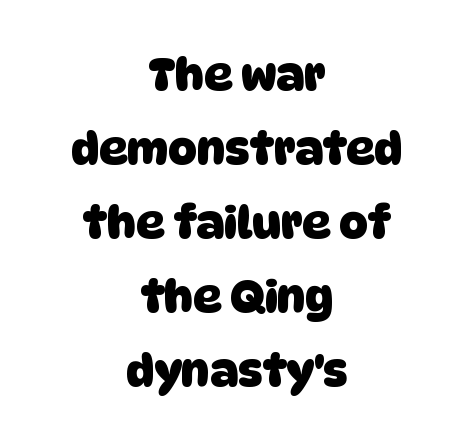
The image shows 44 px heavy sans-serif type; set centered, normal line spacing (1.68x), normal letter spacing, not underlined; low stroke contrast and a large x-height.
